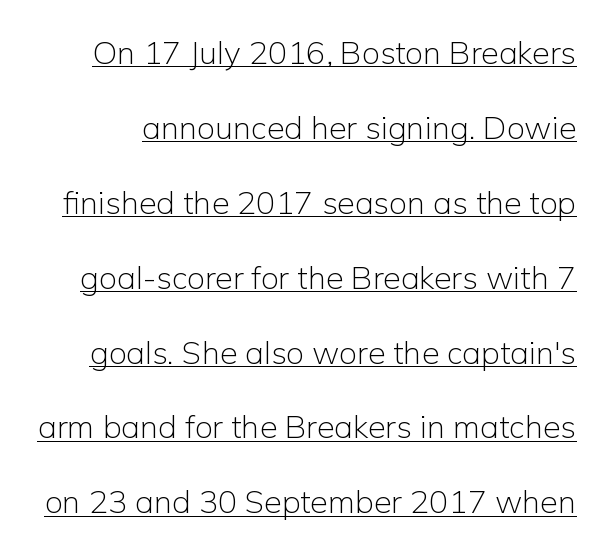
Italic: no, the glyphs are upright roman. Stroke mass is kept to a normal reading level or below. The letters carry no serifs — their stems end cleanly without finishing strokes. Vertical spacing — loose.
